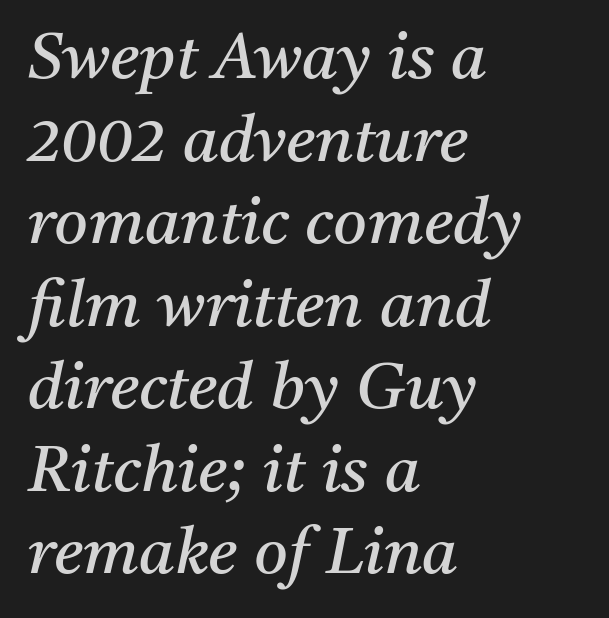
There is no visible air inserted between adjacent glyphs. This rendering employs a face with finishing strokes, i.e., a serif. Notice how descenders clear the ascenders below comfortably — that's standard leading. Looks like regular typesetting: each glyph gets only the width it needs.
